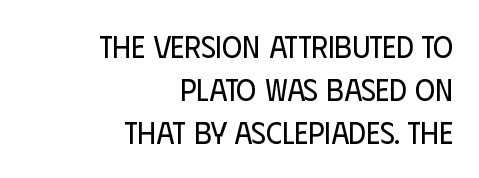
Q: Is the text bold? A: No.
Q: Is the text italic (slanted)? A: No, it is upright.
Q: Is the typeface a serif or a sans-serif typeface? A: Sans-serif.
Q: Is the text underlined? A: No.
Q: How is the paragraph aligned? A: Right-aligned.
Q: Is the spacing between letters normal or unusually wide? A: Normal.
Q: Is the spacing between lines tight, normal or loose? A: Normal.
Q: Width (condensed, normal, or wide)? A: Condensed.
Q: Stroke contrast? A: Low.
Q: x-height? A: Large.
Q: Monospaced? A: No.
